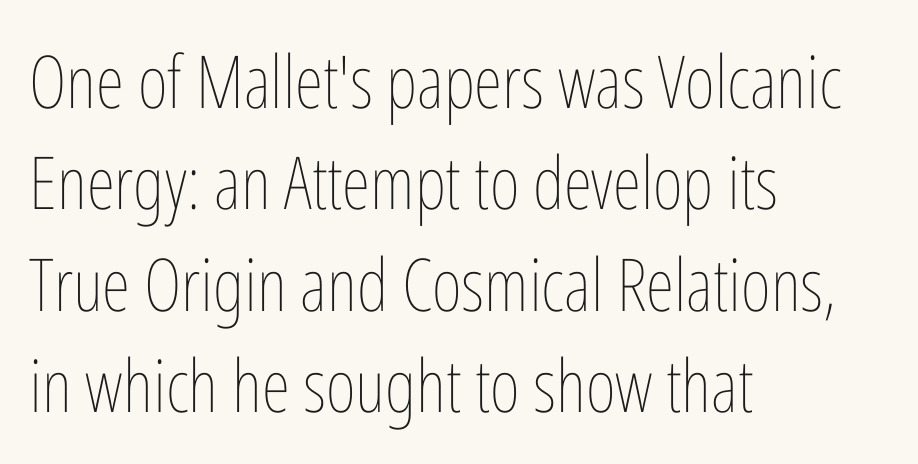
Weight class: somewhere from thin through regular. Rule under the text: the space is simply empty. Successive baselines arrive at the customary interval. Notice how the passage keeps a crisp vertical edge on the left only. Looks like regular typesetting: each glyph gets only the width it needs.
